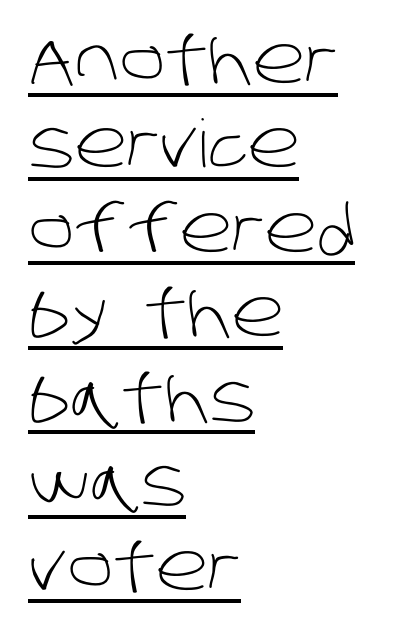
The image shows 66 px light sans-serif type; set left-aligned, normal line spacing (1.28x), normal letter spacing, underlined; low stroke contrast and a large x-height.
